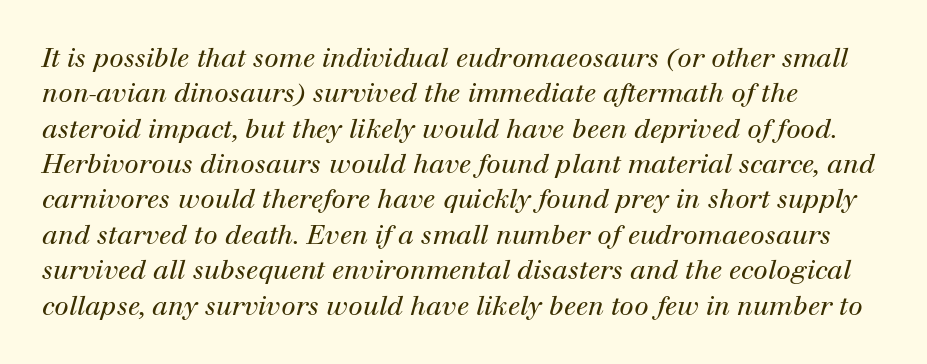
Here the glyphs are tracked normally, forming tight word shapes. Every row of glyphs begins at an identical x-position on the left. The weight would be labelled regular, book, light, or lighter still. The gap between lines stays unmarked. Students, observe: this is what conventionally led text looks like.
